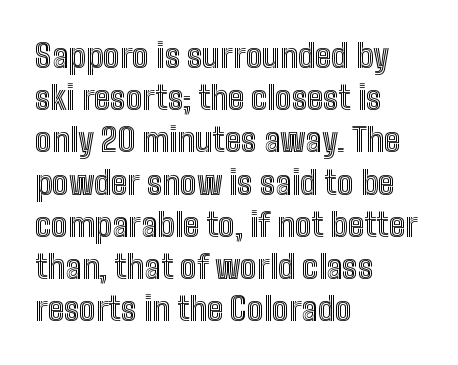
Each letter keeps its own natural width here, so spacing adapts to shape. This is roman type, the default non-slanted kind. The paragraph shown leans on its left margin. Honestly, the row spacing looks completely unremarkable.
